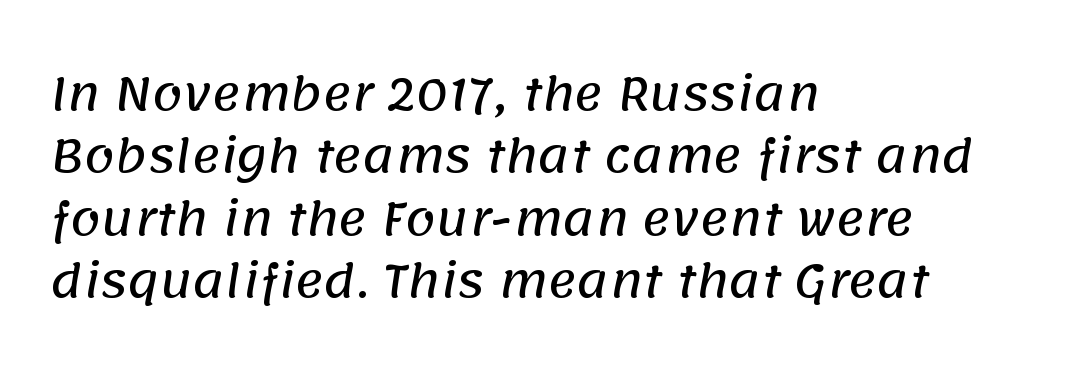
The image shows 44 px sans-serif type; set left-aligned, normal line spacing (1.42x), normal letter spacing, not underlined; low stroke contrast and a large x-height.
